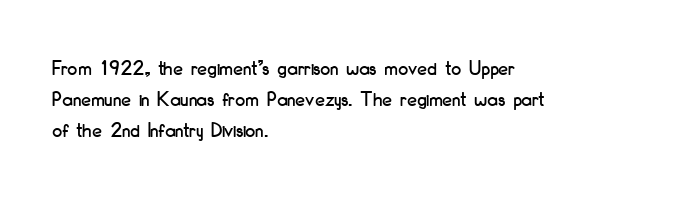
Nope, not italic — everything's standing straight. You could call the tracking neutral — neither tight nor loose. Descenders hang freely into open space. Vertical spacing — default. The compositor pushed each line to the left boundary.
